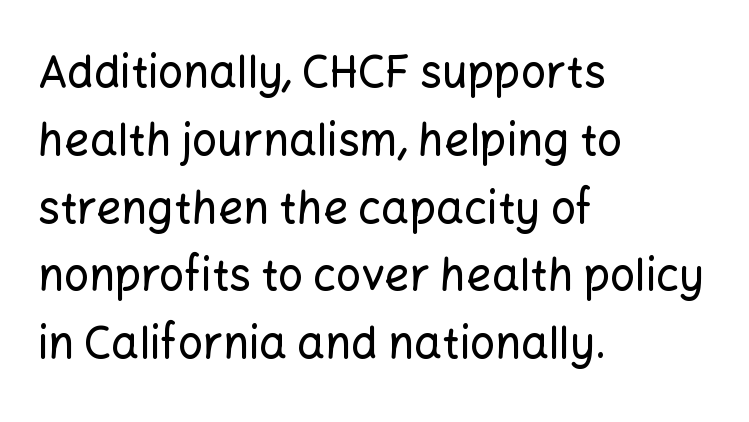
Q: Is the text italic (slanted)? A: No, it is upright.
Q: Is the typeface a serif or a sans-serif typeface? A: Sans-serif.
Q: Is the text underlined? A: No.
Q: How is the paragraph aligned? A: Left-aligned.
Q: Is the spacing between letters normal or unusually wide? A: Normal.
Q: Is the spacing between lines tight, normal or loose? A: Normal.
Q: Width (condensed, normal, or wide)? A: Normal.
Q: Stroke contrast? A: Low.
Q: x-height? A: Medium.
Q: Monospaced? A: No.
